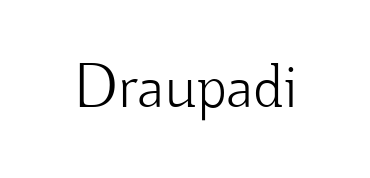
This is the regular roman posture of the typeface. The space beneath each line is pristine and unruled. Short note: letters normally spaced. The letters advance in unequal steps, a hallmark of proportional type. Letterform terminals end flat and unadorned throughout the passage. No letter is thick-stroked: the sample isn't bold.
